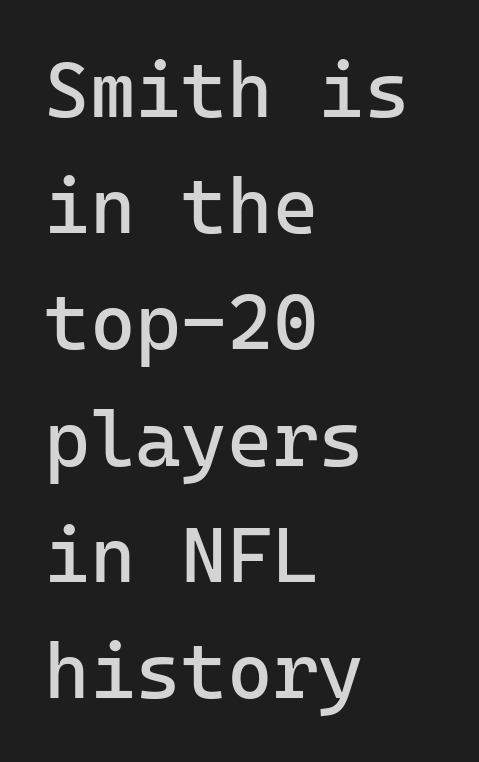
The image shows 78 px regular-weight sans-serif type, upright, monospaced; set left-aligned, normal line spacing (1.49x), normal letter spacing, not underlined; low stroke contrast and a medium x-height.
